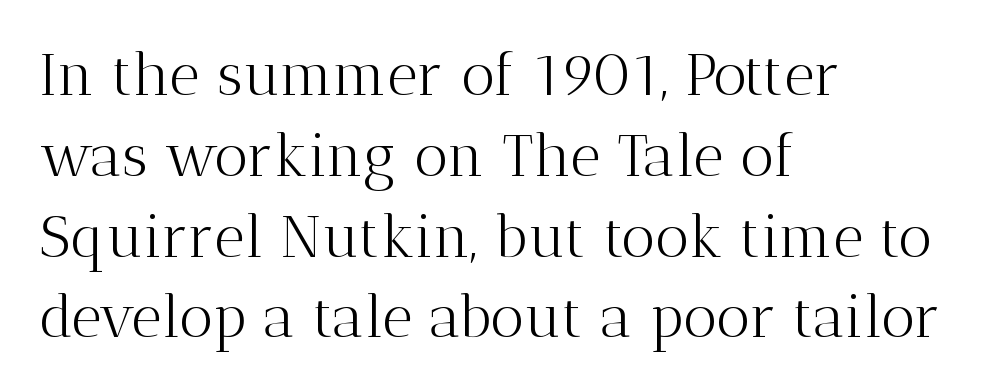
Q: Is the text bold? A: No.
Q: Is the text italic (slanted)? A: No, it is upright.
Q: Is the typeface a serif or a sans-serif typeface? A: Serif.
Q: Is the text underlined? A: No.
Q: How is the paragraph aligned? A: Left-aligned.
Q: Is the spacing between letters normal or unusually wide? A: Normal.
Q: Is the spacing between lines tight, normal or loose? A: Normal.
Q: Width (condensed, normal, or wide)? A: Normal.
Q: Stroke contrast? A: Medium.
Q: x-height? A: Medium.
Q: Monospaced? A: No.
